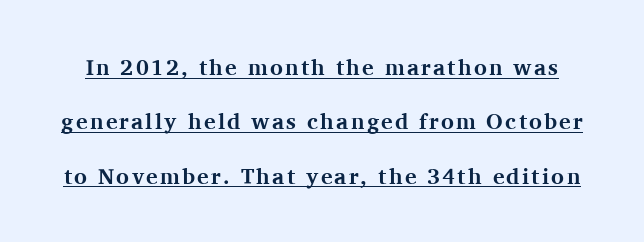
Q: Is the text bold? A: Yes.
Q: Is the text italic (slanted)? A: No, it is upright.
Q: Is the text underlined? A: Yes.
Q: Is the spacing between lines tight, normal or loose? A: Loose.
